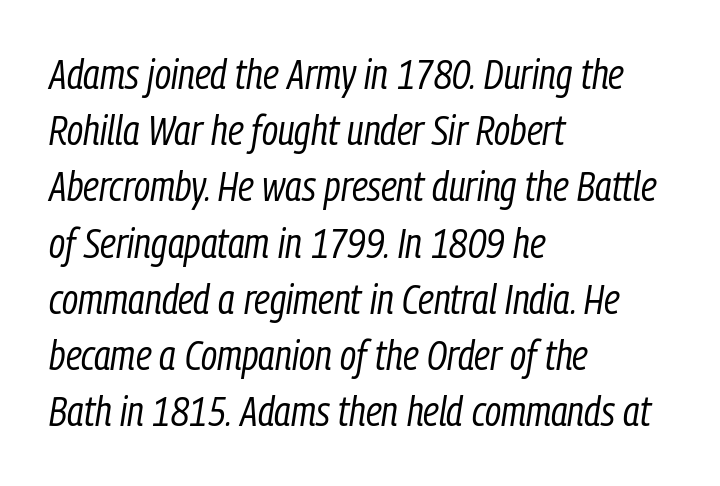
Q: Is the text bold? A: No.
Q: Is the text italic (slanted)? A: Yes, it leans right by about 9 degrees.
Q: Is the text underlined? A: No.
Q: How is the paragraph aligned? A: Left-aligned.
Q: Is the spacing between letters normal or unusually wide? A: Normal.
Q: Is the spacing between lines tight, normal or loose? A: Normal.
Q: Width (condensed, normal, or wide)? A: Condensed.
Q: Stroke contrast? A: Low.
Q: x-height? A: Medium.
Q: Monospaced? A: No.
